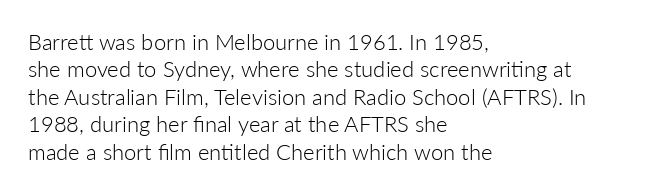
{"italic": "no", "bold": "no", "underline": "no", "align": "left", "line_spacing": "normal", "line_spacing_ratio": 1.25, "letter_spacing": "normal", "letter_spacing_em": 0.0, "glyph_px": 22}
